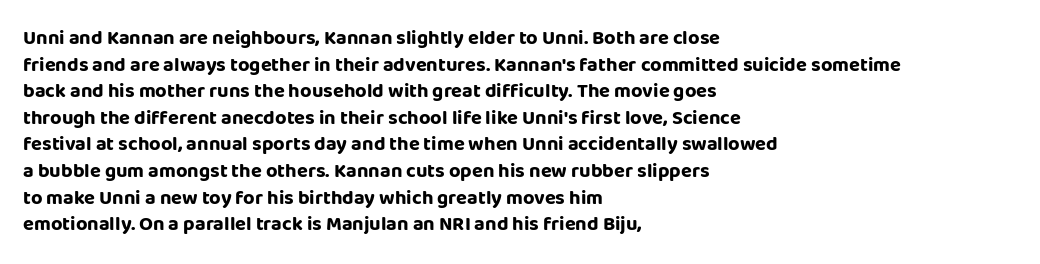
The typography opts for an upright posture over an oblique one. A classic flush-left, rag-right setting is used for this passage. Words appear dense and cohesive because spacing is normal. A full-strength bold gives these letters their thick strokes. Rule under the text: the space is simply empty.
